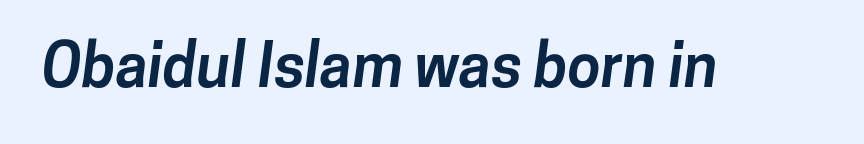
{"serif": "no", "bold": "yes", "weight": "bold", "width": "normal", "stroke_contrast": "low", "x_height": "medium", "monospaced": "no", "underline": "no", "letter_spacing": "normal", "letter_spacing_em": 0.0, "glyph_px": 60}
